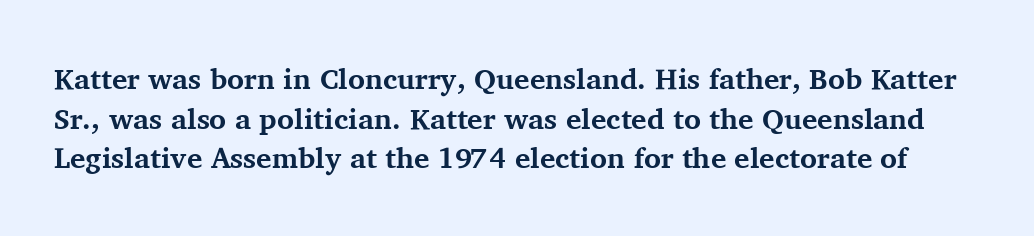
The image shows 29 px bold serif type, upright; set normal line spacing (1.37x), normal letter spacing, not underlined; medium stroke contrast and a medium x-height.
